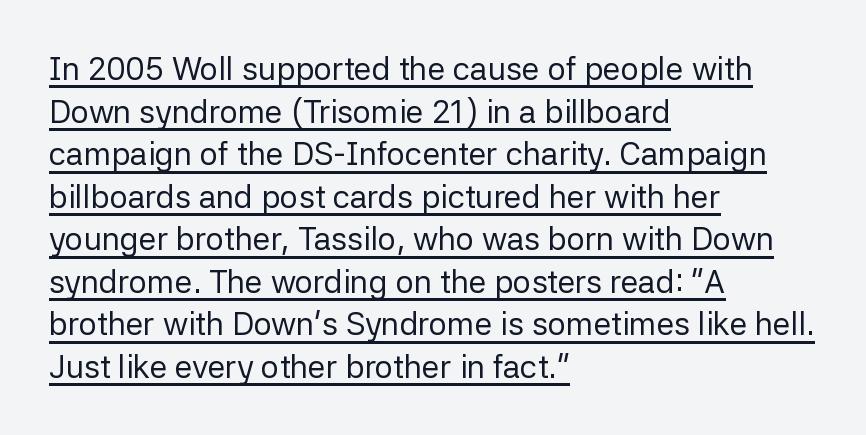
Q: Is the text bold? A: No.
Q: Is the text italic (slanted)? A: No, it is upright.
Q: Is the typeface a serif or a sans-serif typeface? A: Sans-serif.
Q: Is the text underlined? A: Yes.
Q: How is the paragraph aligned? A: Left-aligned.
Q: Is the spacing between letters normal or unusually wide? A: Normal.
Q: Is the spacing between lines tight, normal or loose? A: Normal.
Q: Width (condensed, normal, or wide)? A: Normal.
Q: Stroke contrast? A: Low.
Q: x-height? A: Medium.
Q: Monospaced? A: No.
